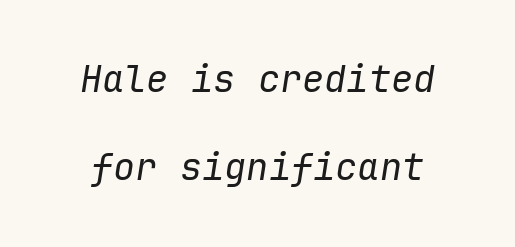
{"italic": "yes", "lean": "right", "slant_degrees": 9, "bold": "no", "weight": "regular", "width": "normal", "stroke_contrast": "low", "x_height": "medium", "monospaced": "yes", "underline": "no", "line_spacing": "loose", "line_spacing_ratio": 2.38, "letter_spacing": "normal", "letter_spacing_em": 0.0, "glyph_px": 37}
